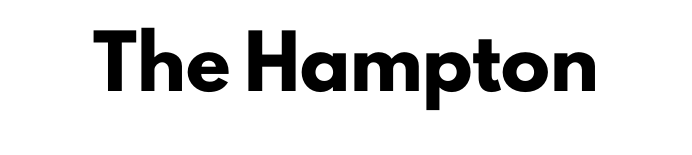
The designer went with a sans here, leaving each stem footless. Every letter is thick-stroked: bold, no question. Note the varied advance widths — an 'i' is clearly narrower than an 'm'. Inter-character spacing is left at the font's built-in metrics. Nope, not italic — everything's standing straight. Quick note: underline off.
